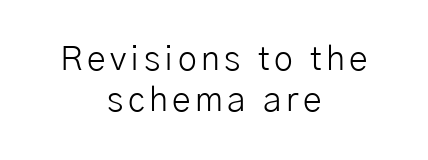
The image shows 34 px light sans-serif type, upright; set centered, line spacing 1.2x, not underlined; low stroke contrast and a medium x-height.
